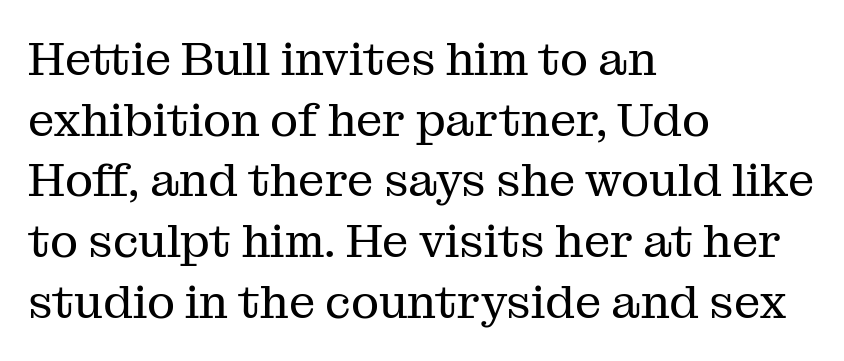
The image shows 47 px regular-weight serif type, upright; set left-aligned, normal line spacing (1.29x), normal letter spacing, not underlined; medium stroke contrast and a medium x-height.
